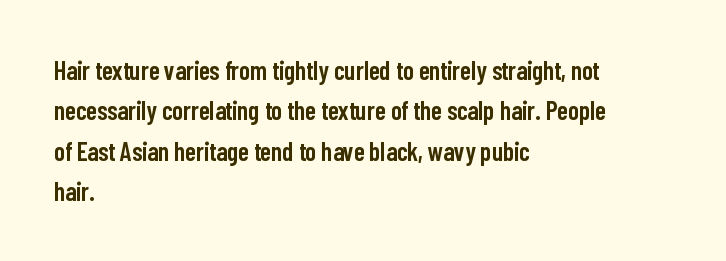
{"italic": "no", "bold": "semi", "underline": "no", "align": "left", "line_spacing": "normal", "line_spacing_ratio": 1.55, "letter_spacing": "normal", "letter_spacing_em": 0.0, "glyph_px": 26}
